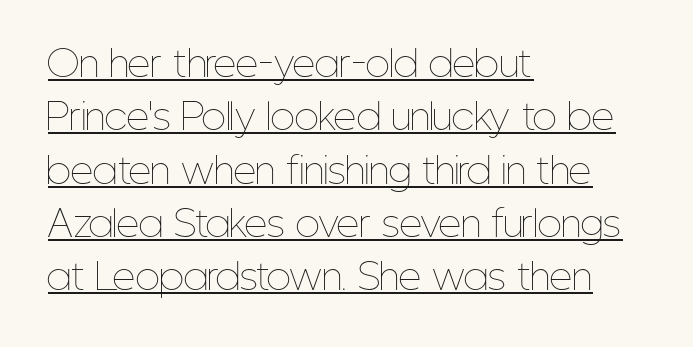
{"italic": "no", "bold": "no", "weight": "thin", "width": "condensed", "stroke_contrast": "low", "x_height": "medium", "monospaced": "no", "underline": "yes", "align": "left", "line_spacing": "normal", "line_spacing_ratio": 1.48, "letter_spacing": "normal", "letter_spacing_em": 0.0, "glyph_px": 36}
